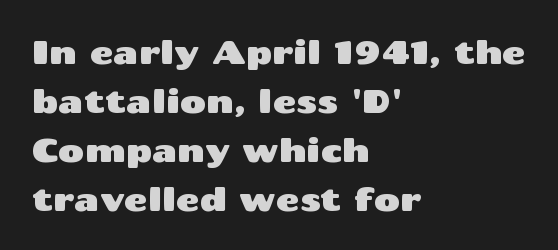
Q: Is the text italic (slanted)? A: No, it is upright.
Q: Is the typeface a serif or a sans-serif typeface? A: Sans-serif.
Q: Is the text underlined? A: No.
Q: How is the paragraph aligned? A: Left-aligned.
Q: Is the spacing between letters normal or unusually wide? A: Normal.
Q: Is the spacing between lines tight, normal or loose? A: Normal.
Q: Width (condensed, normal, or wide)? A: Wide.
Q: Stroke contrast? A: Medium.
Q: x-height? A: Medium.
Q: Monospaced? A: No.
